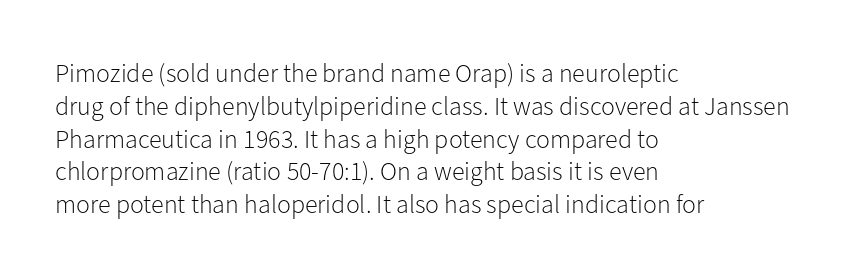
Check the space under the baseline: it is left empty. Posture: upright roman. Is the type heavy? It reads as light-to-regular instead. One-word summary of the alignment: left. The line-height multiplier appears to be the usual default.
